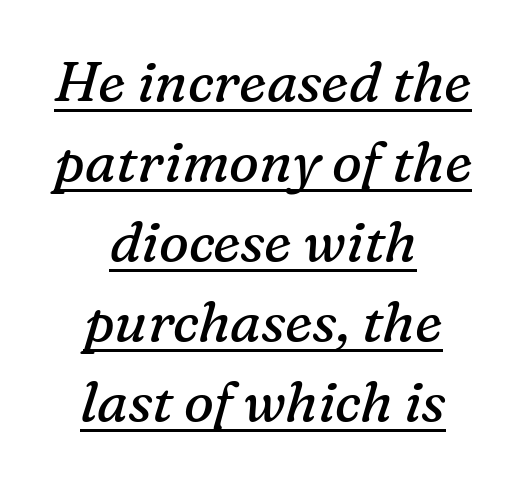
{"serif": "yes", "italic": "yes", "lean": "right", "slant_degrees": 16, "bold": "no", "weight": "regular", "width": "normal", "stroke_contrast": "medium", "x_height": "medium", "monospaced": "no", "underline": "yes", "align": "center", "line_spacing": "normal", "line_spacing_ratio": 1.43, "letter_spacing": "normal", "letter_spacing_em": 0.0, "glyph_px": 56}
